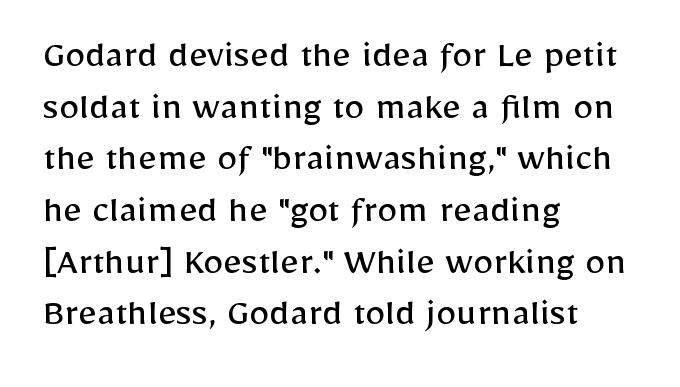
The image shows 41 px regular-weight sans-serif type, upright; set left-aligned, normal line spacing (1.26x), normal letter spacing, not underlined; low stroke contrast and a medium x-height.
